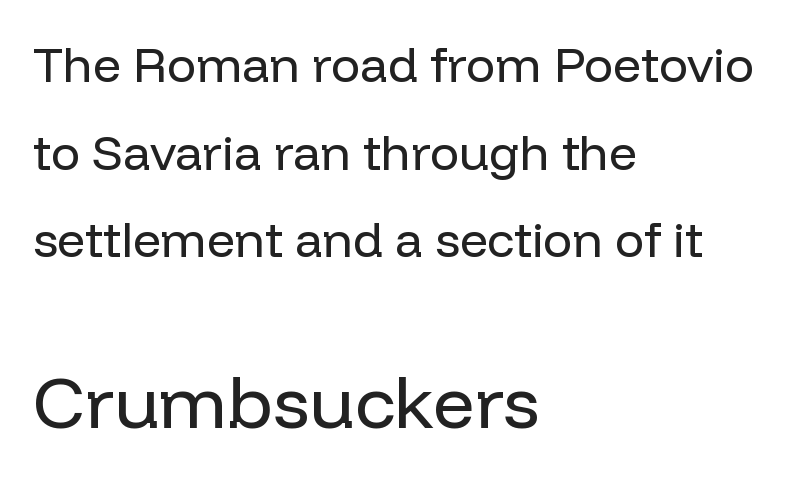
{"serif": "no", "italic": "no", "bold": "no", "weight": "regular", "width": "normal", "stroke_contrast": "low", "x_height": "medium", "monospaced": "no", "underline": "no", "align": "left", "line_spacing_ratio": 1.79, "letter_spacing": "normal", "letter_spacing_em": 0.0, "larger_block": "second", "size_ratio": 1.49, "glyph_px": 73}
